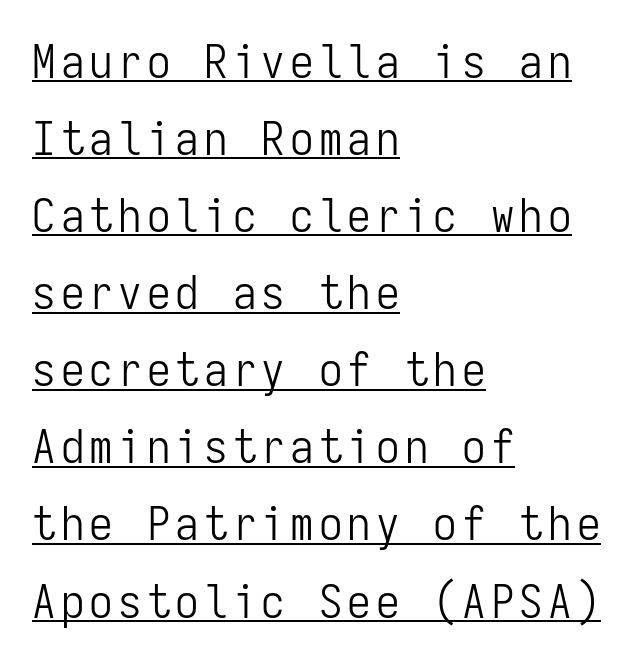
Q: Is the text bold? A: No.
Q: Is the text italic (slanted)? A: No, it is upright.
Q: Is the typeface a serif or a sans-serif typeface? A: Sans-serif.
Q: Is the text underlined? A: Yes.
Q: How is the paragraph aligned? A: Left-aligned.
Q: Is the spacing between lines tight, normal or loose? A: Normal.
Q: Width (condensed, normal, or wide)? A: Condensed.
Q: Stroke contrast? A: Low.
Q: x-height? A: Medium.
Q: Monospaced? A: Yes.
